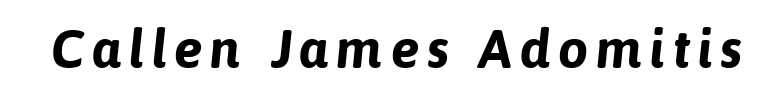
{"serif": "no", "bold": "yes", "weight": "bold", "width": "normal", "stroke_contrast": "low", "x_height": "medium", "monospaced": "no", "underline": "no", "glyph_px": 54}
